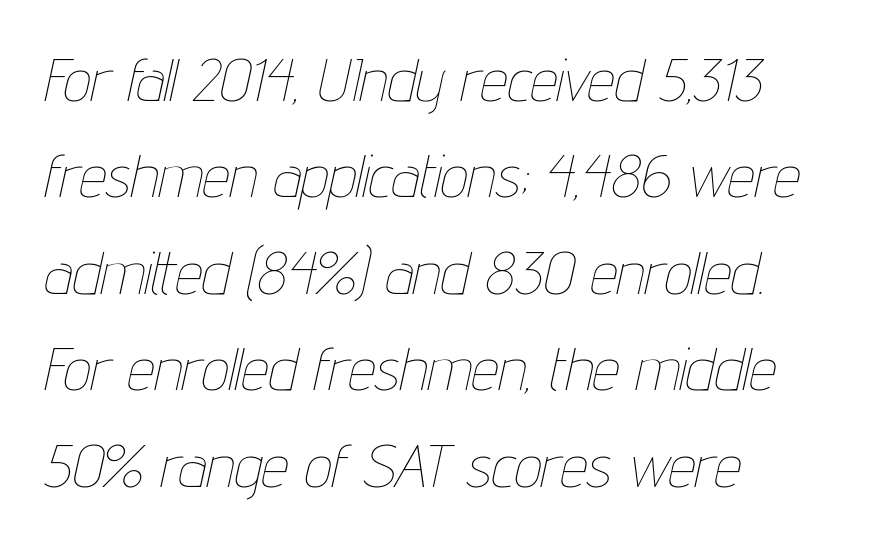
The image shows 61 px thin, condensed type, italic (leaning right); set left-aligned, normal line spacing (1.58x), normal letter spacing, not underlined; low stroke contrast and a medium x-height.
